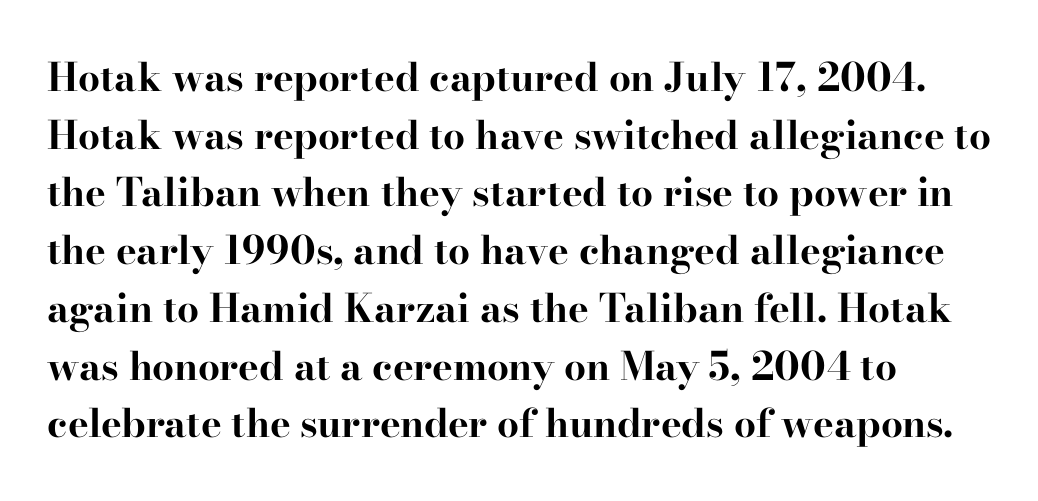
{"serif": "yes", "italic": "no", "bold": "yes", "weight": "bold", "width": "wide", "stroke_contrast": "high", "x_height": "small", "monospaced": "no", "underline": "no", "line_spacing": "normal", "line_spacing_ratio": 1.48, "letter_spacing": "normal", "letter_spacing_em": 0.0, "glyph_px": 39}
